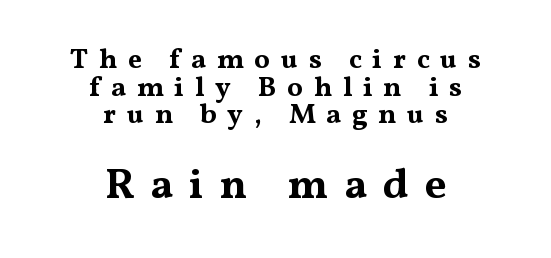
The letters stand upright; this is a roman face. The characters display serif detailing at their extremities. The foot of each line stays bare and open. Horizontal alignment here is central, giving a formal, balanced look. Do the characters align in a grid? No, the font is proportional. Typesetter's note — lower block bumped up in size, upper block left smaller.
